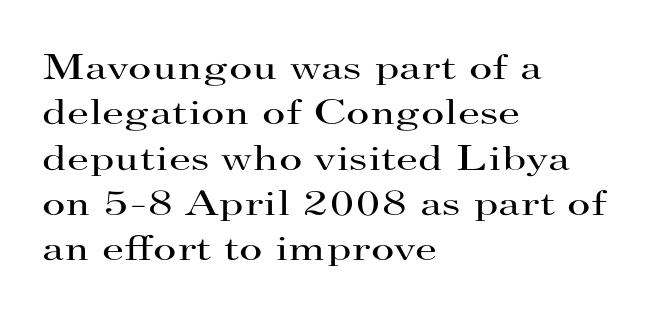
{"serif": "yes", "italic": "no", "bold": "no", "weight": "regular", "width": "wide", "stroke_contrast": "high", "x_height": "small", "monospaced": "no", "underline": "no", "align": "left", "line_spacing": "normal", "line_spacing_ratio": 1.26, "letter_spacing": "normal", "letter_spacing_em": 0.0, "glyph_px": 36}
